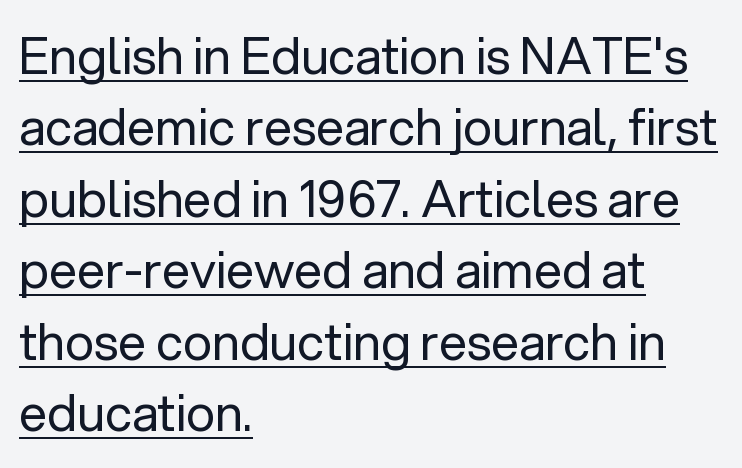
{"serif": "no", "italic": "no", "bold": "no", "weight": "regular", "width": "normal", "stroke_contrast": "low", "x_height": "medium", "monospaced": "no", "underline": "yes", "align": "left", "line_spacing": "normal", "line_spacing_ratio": 1.43, "letter_spacing": "normal", "letter_spacing_em": 0.0, "glyph_px": 50}
